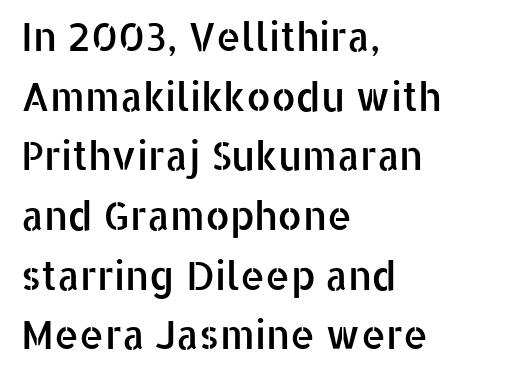
The image shows 39 px sans-serif type, upright; set left-aligned, normal line spacing (1.53x), normal letter spacing, not underlined; low stroke contrast and a medium x-height.
